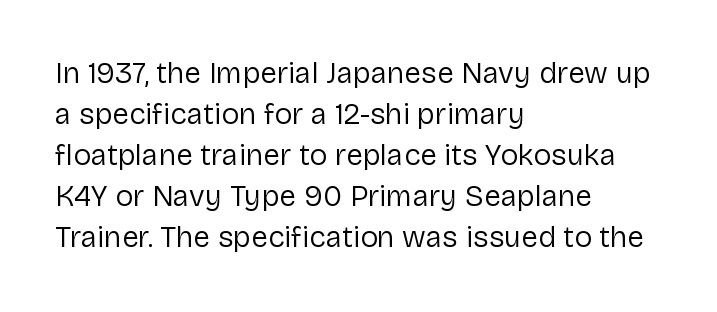
The image shows 30 px regular-weight sans-serif type, upright; set left-aligned, normal line spacing (1.37x), normal letter spacing, not underlined; low stroke contrast and a medium x-height.
